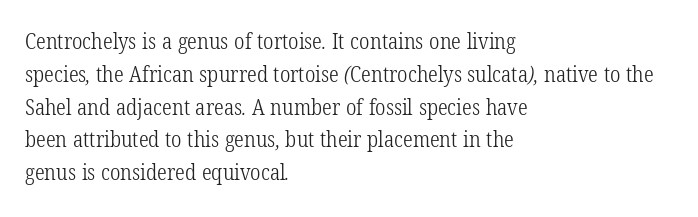
The image shows 22 px text type; set left-aligned, normal line spacing (1.49x), normal letter spacing, not underlined.
